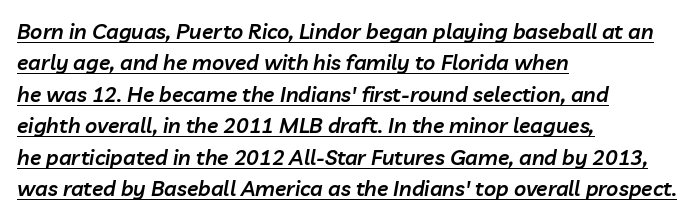
The image shows 21 px text type, italic (leaning right); set left-aligned, normal line spacing (1.5x), normal letter spacing, underlined.
